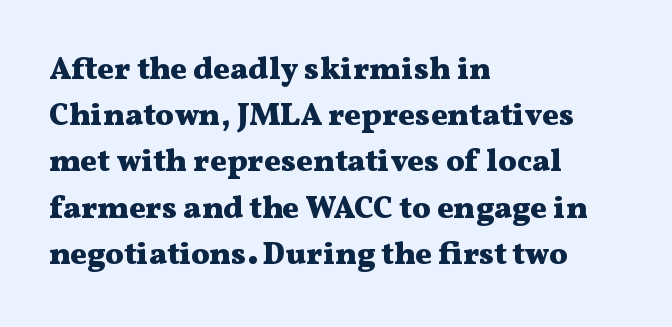
These lines keep a tight, regular rhythm from letter to letter. The rendering uses natural spacing where letterforms have individual widths. You can tell from the footed stems that serif type was used. Notice how the stems are strictly vertical — no italics here. The font is running at its bold setting.
